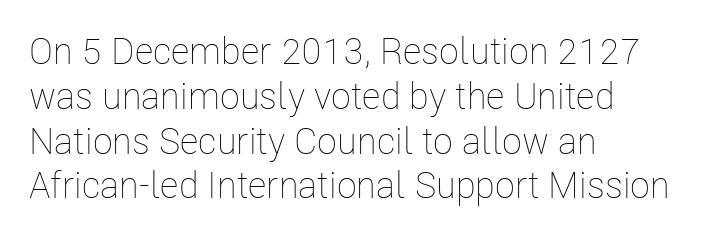
The lines are quadded left. Proportional: the letters do not fall into vertical columns. Letter spacing: default. The string is rendered with underlining switched off.
